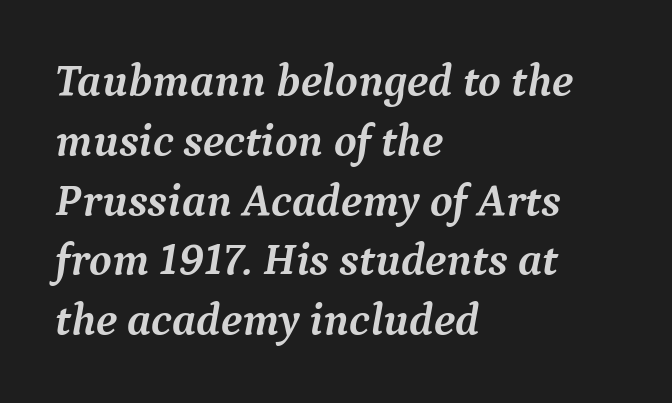
The image shows 46 px semibold serif type, italic (leaning right); set left-aligned, normal line spacing (1.3x), normal letter spacing, not underlined; medium stroke contrast and a medium x-height.
